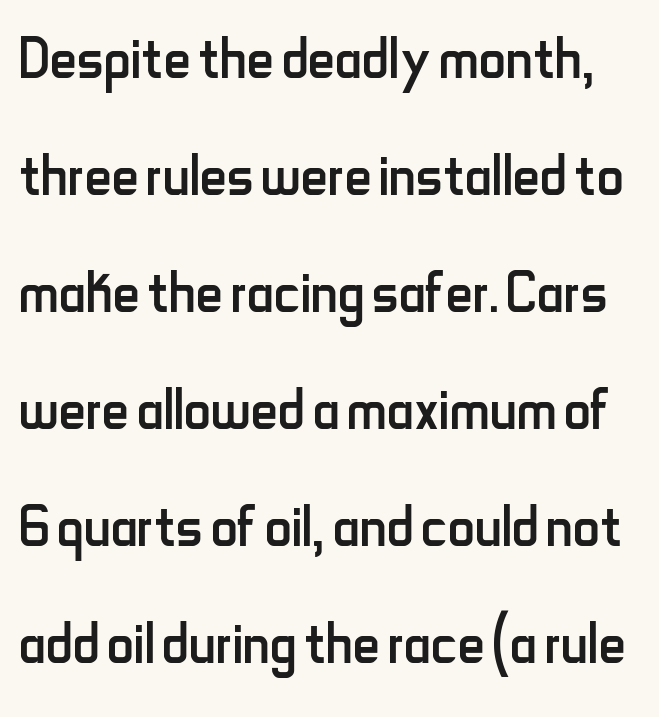
Style check: upright. Whoever set this chose a conventional vertical rhythm. The weight tops out at a normal text grade. The rendering uses natural spacing where letterforms have individual widths. Are there feet on the stems? There aren't — it's a sans.
